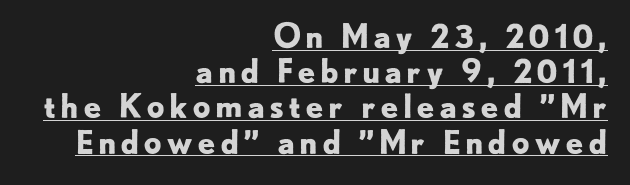
{"serif": "no", "italic": "no", "bold": "yes", "weight": "bold", "width": "normal", "stroke_contrast": "low", "x_height": "small", "monospaced": "no", "underline": "yes", "align": "right", "line_spacing": "tight", "line_spacing_ratio": 1.1, "glyph_px": 32}
